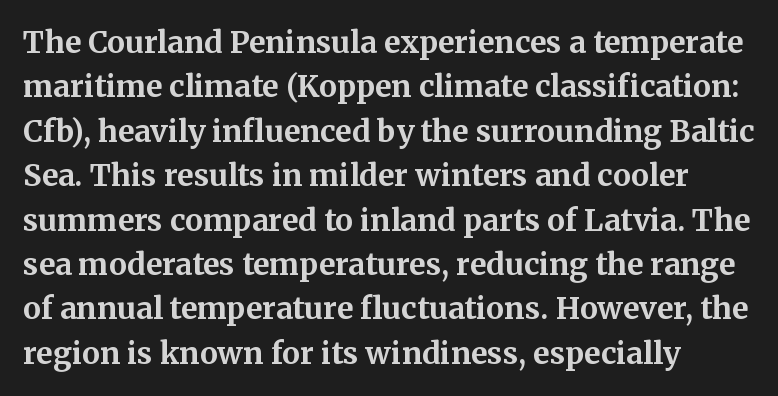
The image shows 30 px bold serif type, upright; set left-aligned, normal line spacing (1.48x), normal letter spacing, not underlined; medium stroke contrast and a medium x-height.
